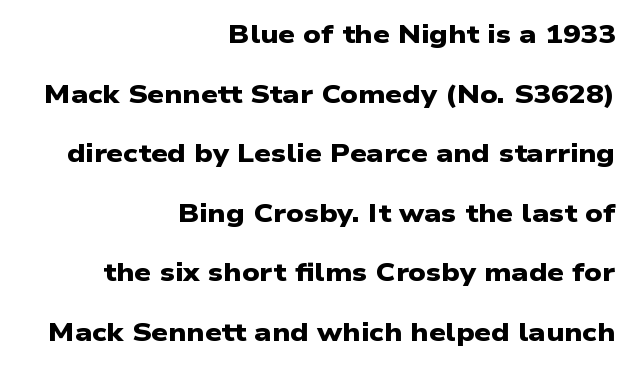
The image shows 26 px bold type; set right-aligned, loose line spacing (2.29x), normal letter spacing, not underlined.
